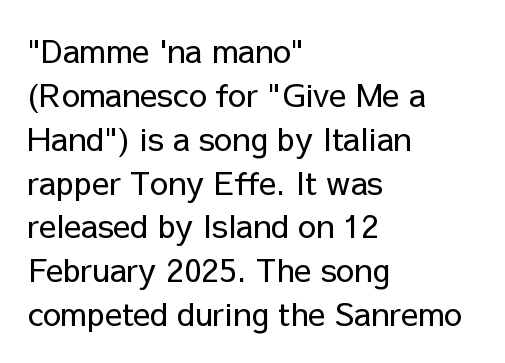
Q: Is the text bold? A: No.
Q: Is the text italic (slanted)? A: No, it is upright.
Q: Is the typeface a serif or a sans-serif typeface? A: Sans-serif.
Q: Is the text underlined? A: No.
Q: How is the paragraph aligned? A: Left-aligned.
Q: Is the spacing between letters normal or unusually wide? A: Normal.
Q: Is the spacing between lines tight, normal or loose? A: Normal.
Q: Width (condensed, normal, or wide)? A: Normal.
Q: Stroke contrast? A: Low.
Q: x-height? A: Medium.
Q: Monospaced? A: No.
